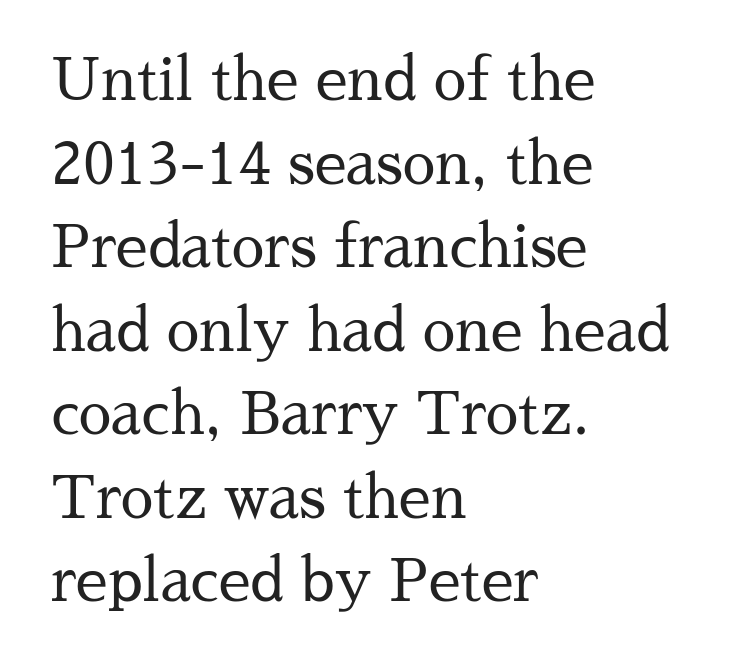
Q: Is the text bold? A: No.
Q: Is the text italic (slanted)? A: No, it is upright.
Q: Is the typeface a serif or a sans-serif typeface? A: Serif.
Q: Is the text underlined? A: No.
Q: How is the paragraph aligned? A: Left-aligned.
Q: Is the spacing between letters normal or unusually wide? A: Normal.
Q: Is the spacing between lines tight, normal or loose? A: Normal.
Q: Width (condensed, normal, or wide)? A: Normal.
Q: Stroke contrast? A: Medium.
Q: x-height? A: Medium.
Q: Monospaced? A: No.
